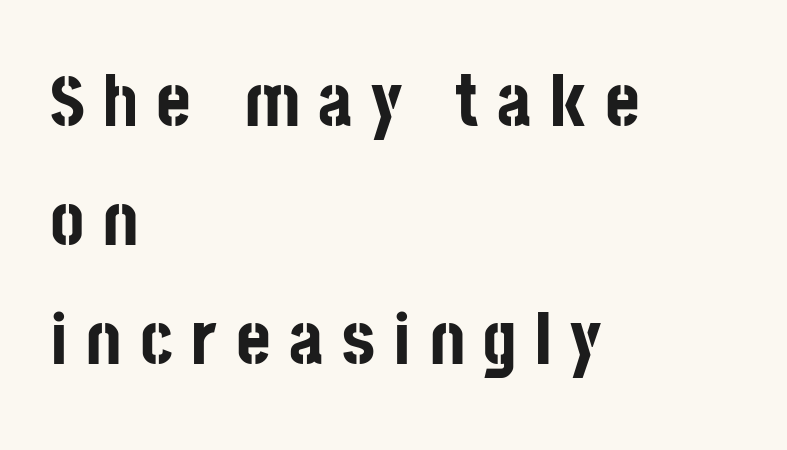
Q: Is the text bold? A: Yes.
Q: Is the text italic (slanted)? A: No, it is upright.
Q: Is the typeface a serif or a sans-serif typeface? A: Sans-serif.
Q: Is the text underlined? A: No.
Q: How is the paragraph aligned? A: Left-aligned.
Q: Is the spacing between letters normal or unusually wide? A: Unusually wide.
Q: Is the spacing between lines tight, normal or loose? A: Normal.
Q: Width (condensed, normal, or wide)? A: Condensed.
Q: Stroke contrast? A: Low.
Q: x-height? A: Large.
Q: Monospaced? A: No.
